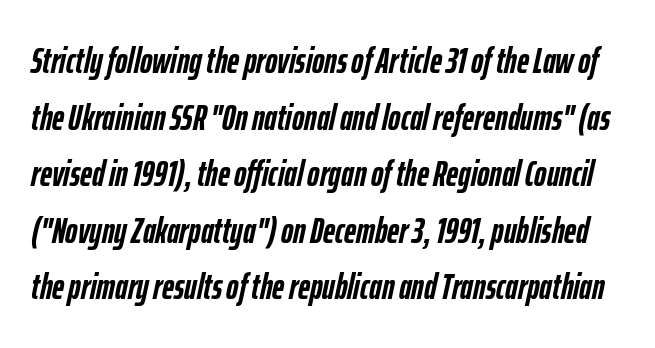
Tracking value appears to be zero — textbook default spacing. Does the lettering tilt? It does — this is italic. Reading down the column, the eye jumps a familiar distance to each next line. A dark, heavy texture on the line: the type is bold.
